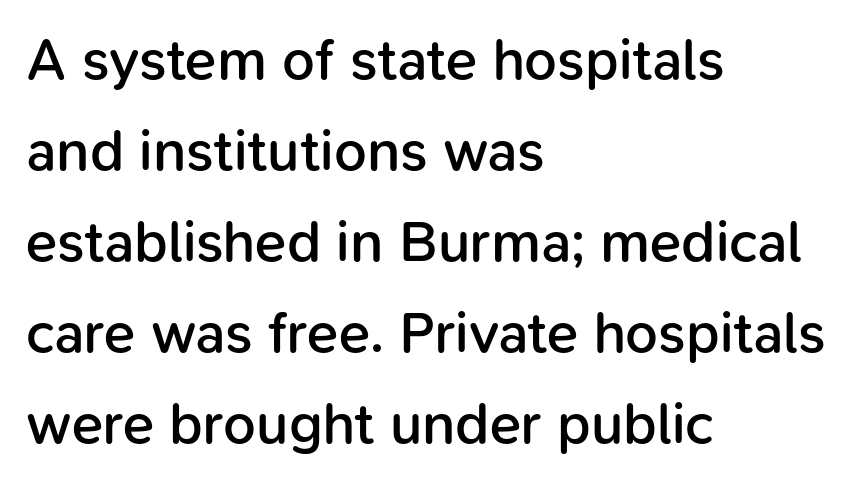
Q: Is the text bold? A: Semi-bold.
Q: Is the text italic (slanted)? A: No, it is upright.
Q: Is the typeface a serif or a sans-serif typeface? A: Sans-serif.
Q: Is the text underlined? A: No.
Q: How is the paragraph aligned? A: Left-aligned.
Q: Is the spacing between letters normal or unusually wide? A: Normal.
Q: Is the spacing between lines tight, normal or loose? A: Normal.
Q: Width (condensed, normal, or wide)? A: Normal.
Q: Stroke contrast? A: Low.
Q: x-height? A: Medium.
Q: Monospaced? A: No.
